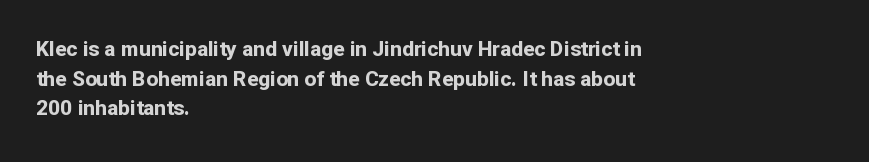
{"italic": "no", "bold": "yes", "underline": "no", "align": "left", "line_spacing": "normal", "line_spacing_ratio": 1.41, "letter_spacing": "normal", "letter_spacing_em": 0.0, "glyph_px": 21}
